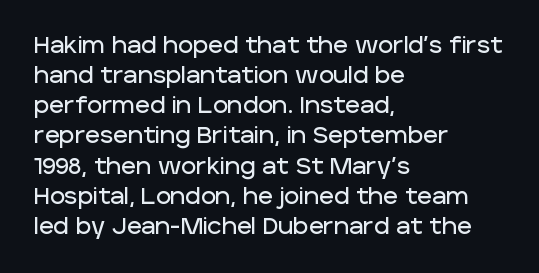
Q: Is the text italic (slanted)? A: No, it is upright.
Q: Is the text underlined? A: No.
Q: How is the paragraph aligned? A: Left-aligned.
Q: Is the spacing between letters normal or unusually wide? A: Normal.
Q: Is the spacing between lines tight, normal or loose? A: Normal.
